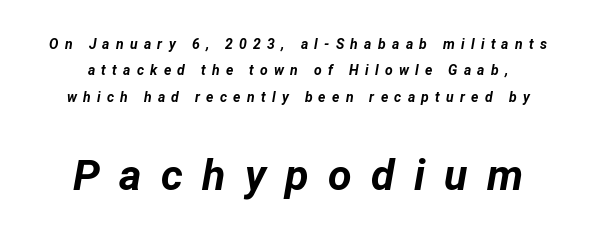
{"italic": "yes", "lean": "right", "slant_degrees": 12, "bold": "yes", "weight": "bold", "width": "normal", "stroke_contrast": "low", "x_height": "medium", "monospaced": "no", "underline": "no", "line_spacing_ratio": 1.89, "letter_spacing": "wide", "letter_spacing_em": 0.45, "larger_block": "second", "size_ratio": 3.07, "glyph_px": 43}
